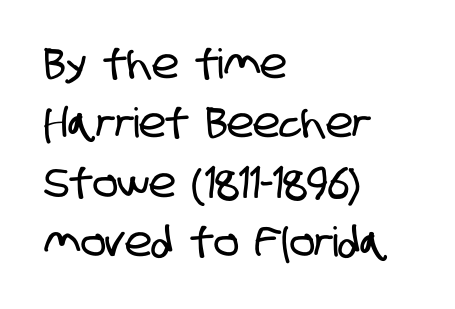
Q: Is the typeface a serif or a sans-serif typeface? A: Sans-serif.
Q: Is the text underlined? A: No.
Q: How is the paragraph aligned? A: Left-aligned.
Q: Is the spacing between letters normal or unusually wide? A: Normal.
Q: Is the spacing between lines tight, normal or loose? A: Normal.
Q: Width (condensed, normal, or wide)? A: Condensed.
Q: Stroke contrast? A: Low.
Q: x-height? A: Large.
Q: Monospaced? A: No.
